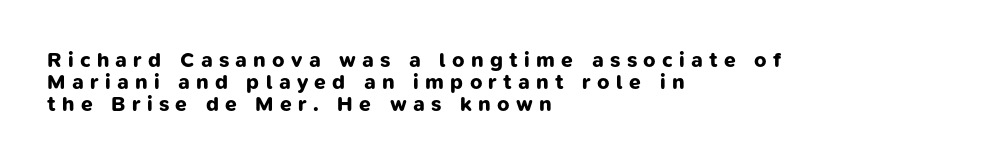
Which margin do the lines hug? The left one — the right edge is uneven. The lines are packed closely together with very little leading. How heavy is the stroke? Heavy — this is a bold. Bare-footed words on every line. Display-style spreading of the glyphs; the letterfit is very open.
